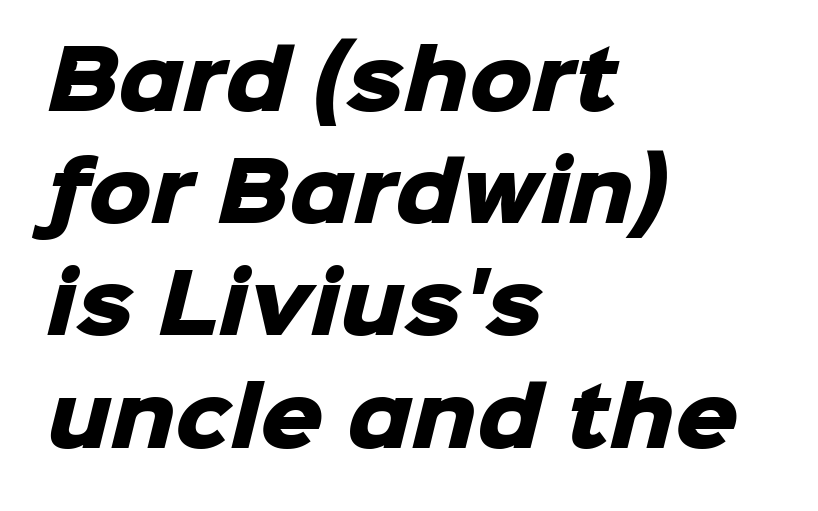
{"serif": "no", "bold": "yes", "weight": "heavy", "width": "normal", "stroke_contrast": "low", "x_height": "medium", "monospaced": "no", "underline": "no", "align": "left", "line_spacing": "normal", "line_spacing_ratio": 1.42, "letter_spacing": "normal", "letter_spacing_em": 0.0, "glyph_px": 79}
